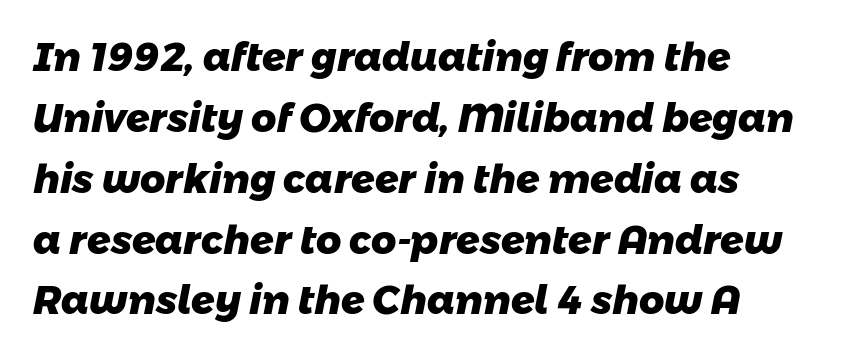
The image shows 39 px heavy sans-serif type; set left-aligned, normal line spacing (1.56x), normal letter spacing, not underlined; low stroke contrast and a medium x-height.
